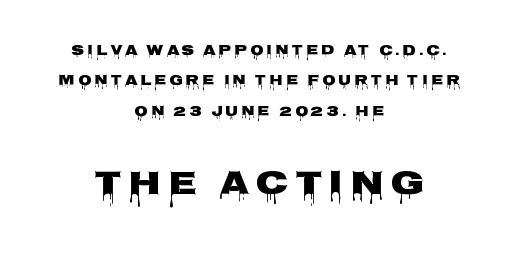
The image shows 34 px heavy, wide sans-serif type, upright; set centered, loose line spacing (2.17x), unusually wide letter spacing (+0.2 em), not underlined; the second (bottom) block is 2.43x larger; low stroke contrast and a large x-height.
